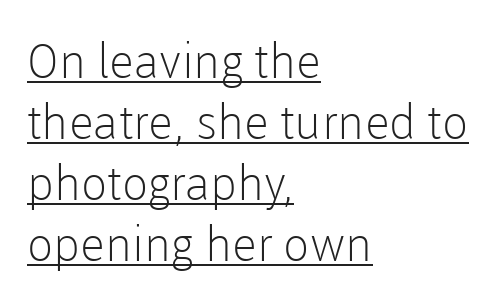
Q: Is the text bold? A: No.
Q: Is the text italic (slanted)? A: No, it is upright.
Q: Is the typeface a serif or a sans-serif typeface? A: Sans-serif.
Q: Is the text underlined? A: Yes.
Q: How is the paragraph aligned? A: Left-aligned.
Q: Is the spacing between letters normal or unusually wide? A: Normal.
Q: Is the spacing between lines tight, normal or loose? A: Normal.
Q: Width (condensed, normal, or wide)? A: Normal.
Q: Stroke contrast? A: Low.
Q: x-height? A: Medium.
Q: Monospaced? A: No.
